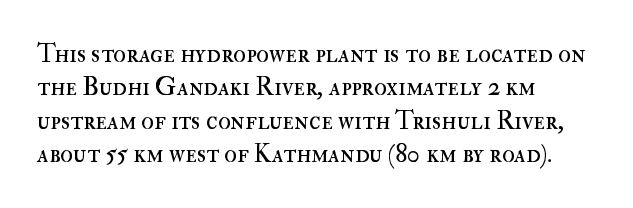
Compared with typical paragraphs, the rows here are spaced about the same. The letters stand straight up with perfectly vertical stems. Short and long lines alike share a common starting point at left. Is the stroke heavy? The answer is a plain regular-or-lighter. In terms of letterspacing, this is plain default setting. Just letters on the line, the space beneath them empty.
